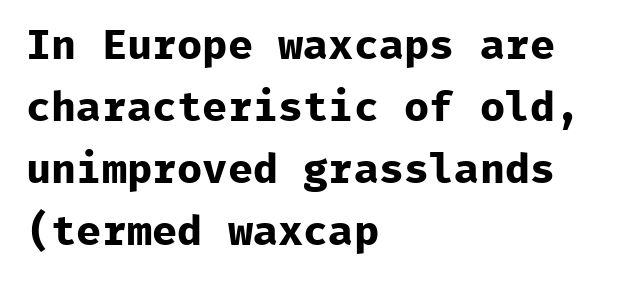
The image shows 42 px bold sans-serif type, upright, monospaced; set left-aligned, normal line spacing (1.48x), normal letter spacing, not underlined; low stroke contrast and a medium x-height.
